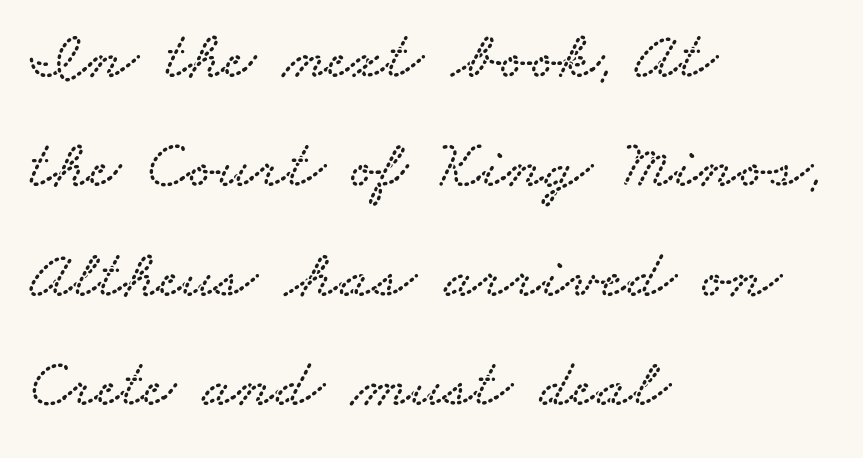
The image shows 68 px wide serif type; set left-aligned, normal line spacing (1.61x), normal letter spacing, not underlined; low stroke contrast and a small x-height.
